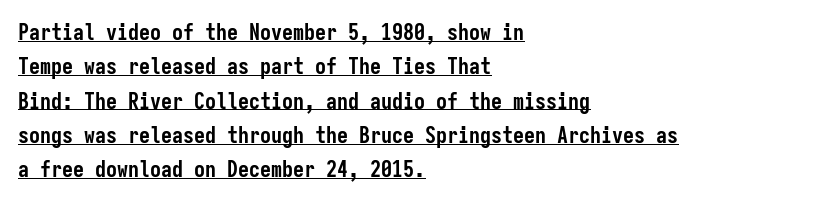
Q: Is the text bold? A: Yes.
Q: Is the text italic (slanted)? A: No, it is upright.
Q: Is the text underlined? A: Yes.
Q: How is the paragraph aligned? A: Left-aligned.
Q: Is the spacing between letters normal or unusually wide? A: Normal.
Q: Is the spacing between lines tight, normal or loose? A: Normal.
